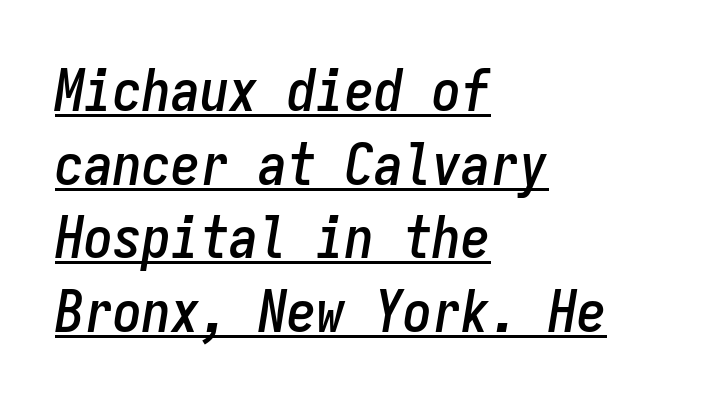
{"italic": "yes", "lean": "right", "slant_degrees": 9, "width": "condensed", "stroke_contrast": "low", "x_height": "medium", "monospaced": "yes", "underline": "yes", "align": "left", "line_spacing": "normal", "line_spacing_ratio": 1.27, "letter_spacing": "normal", "letter_spacing_em": 0.0, "glyph_px": 58}
